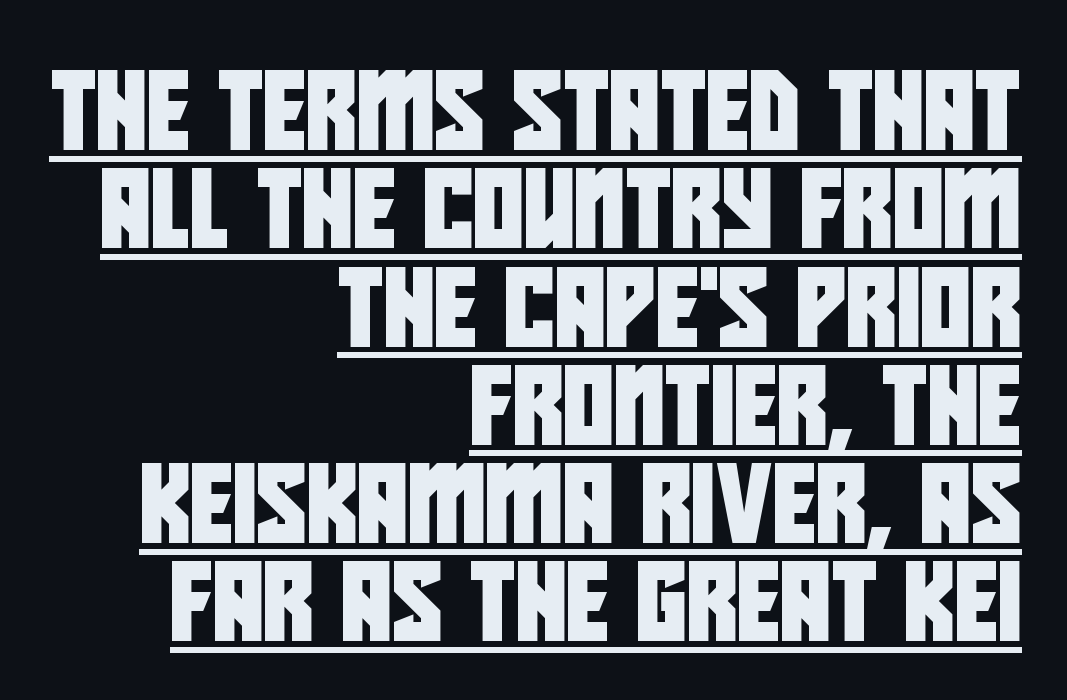
The specimen includes a rule beneath the text block's lines. Whoever set this chose a conventional vertical rhythm. These lines are rendered in a variable-pitch font. Compared with a flush-left layout, this one pins lines to the opposite, right side. Nothing unusual about the tracking: characters are spaced as the font intends.
